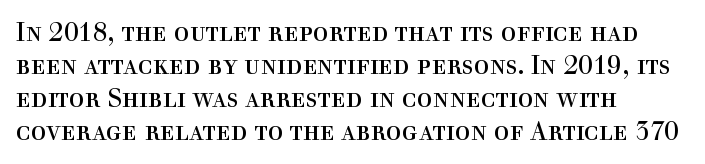
When letters stand straight like this, we call the style roman or upright. These lines sit exactly where default settings would place them. Students, note that the glyphs here touch the page at normal intervals. The passage shown is not bold in any degree. In CSS terms this would be text-align: left. Underlining? Definitely not there.
